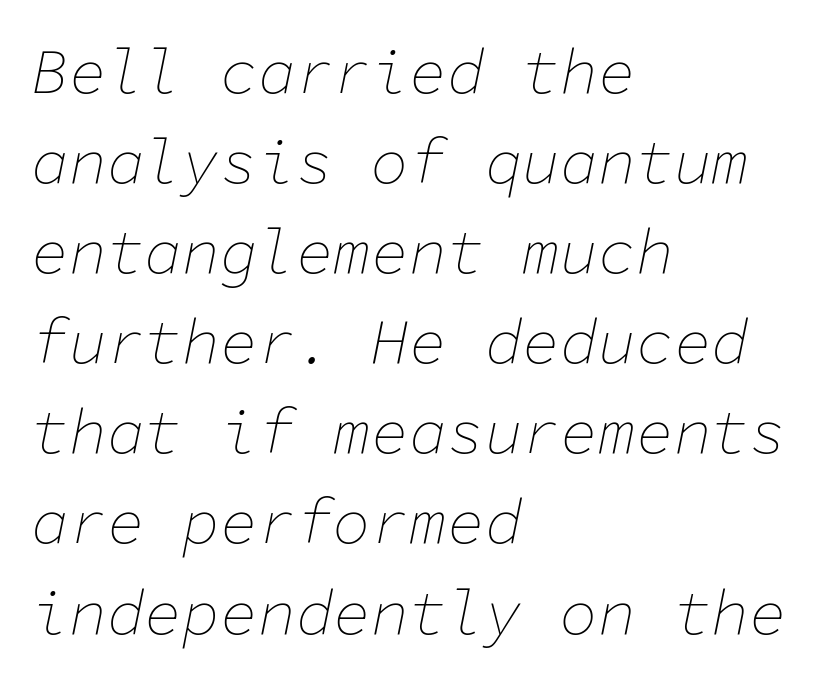
The typesetting does not lean heavy: it is not bold. Slant detected: the letters are inclined. The compositor pushed each line to the left boundary. Regular leading. Honestly, the letter spacing is just normal — you wouldn't notice it. The rendering uses typewriter-style spacing with identical character cells.
